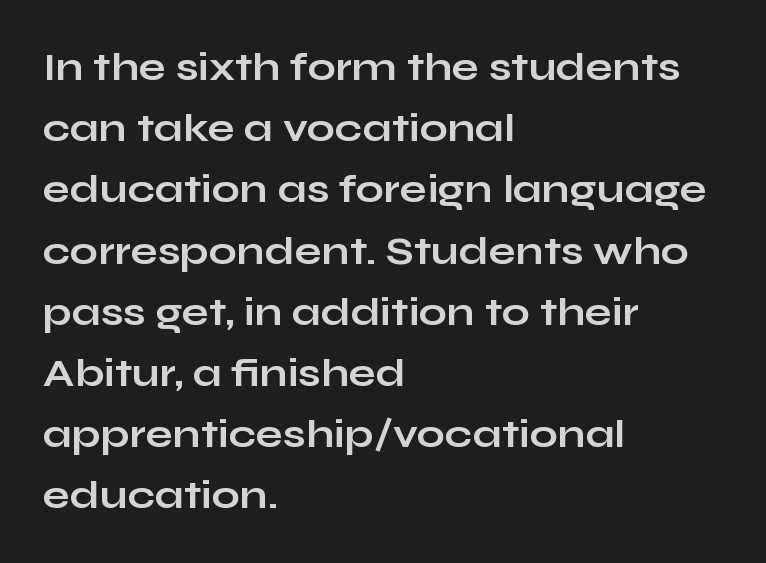
The glyphs are unaccompanied by any horizontal stroke below them. Is this a fixed-width face? No — the glyphs have proportional, varying widths. Stroke terminals: plain, sans-serif. The face used here is rendered with its standard letterfit.
